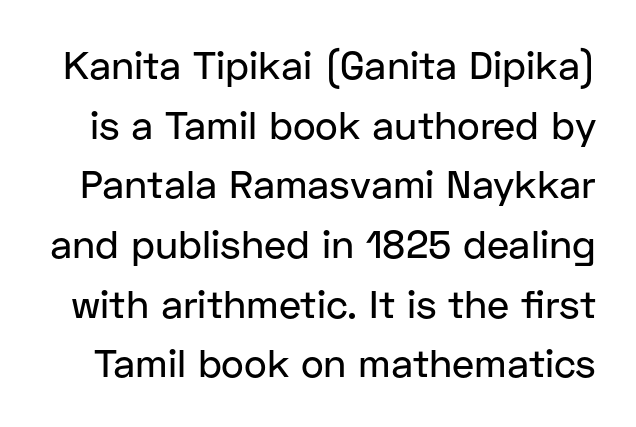
{"serif": "no", "italic": "no", "width": "normal", "stroke_contrast": "low", "x_height": "medium", "monospaced": "no", "underline": "no", "line_spacing": "normal", "line_spacing_ratio": 1.53, "letter_spacing": "normal", "letter_spacing_em": 0.0, "glyph_px": 39}
